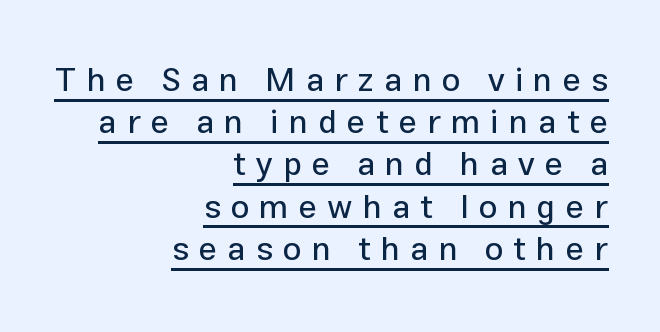
The passage shown is typed in a proportional face where columns would drift. These lines have a slow, spaced-out rhythm from letter to letter. A continuous stroke trails under the words, as in a hyperlink. This is the regular roman posture of the typeface.
